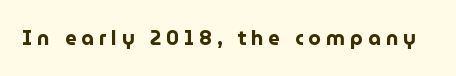
Q: Is the text bold? A: Yes.
Q: Is the text italic (slanted)? A: No, it is upright.
Q: Is the text underlined? A: No.
Q: Is the spacing between letters normal or unusually wide? A: Unusually wide.
